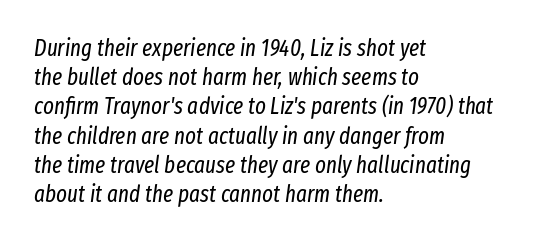
Baseline-to-baseline distance is the conventional proportion of letter height. The font sits on the lighter half of the weight spectrum, regular included. This sample is left-justified, so line endings fall wherever the words run out. You can tell it's italic because the verticals aren't actually vertical. Caption: standard tracking, unaltered. The area under the type is left untouched.
